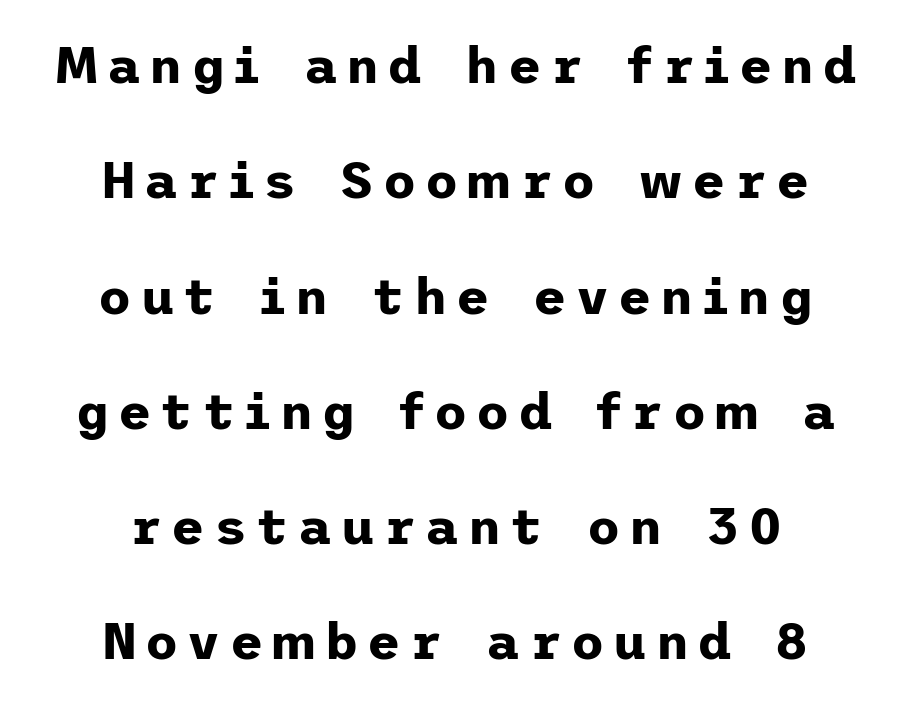
Q: Is the text bold? A: Yes.
Q: Is the text italic (slanted)? A: No, it is upright.
Q: Is the typeface a serif or a sans-serif typeface? A: Sans-serif.
Q: Is the text underlined? A: No.
Q: How is the paragraph aligned? A: Centered.
Q: Is the spacing between lines tight, normal or loose? A: Loose.
Q: Width (condensed, normal, or wide)? A: Normal.
Q: Stroke contrast? A: Low.
Q: x-height? A: Medium.
